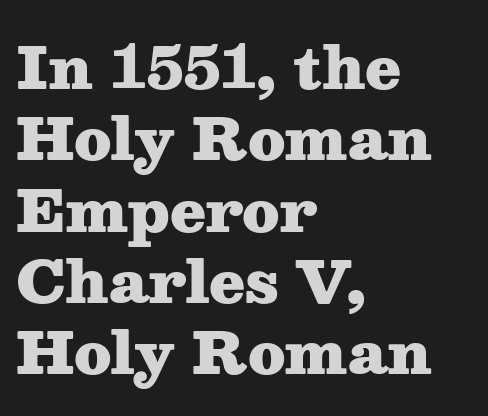
Q: Is the text bold? A: Yes.
Q: Is the text italic (slanted)? A: No, it is upright.
Q: Is the typeface a serif or a sans-serif typeface? A: Serif.
Q: Is the text underlined? A: No.
Q: How is the paragraph aligned? A: Left-aligned.
Q: Is the spacing between letters normal or unusually wide? A: Normal.
Q: Width (condensed, normal, or wide)? A: Wide.
Q: Stroke contrast? A: Medium.
Q: x-height? A: Medium.
Q: Monospaced? A: No.
